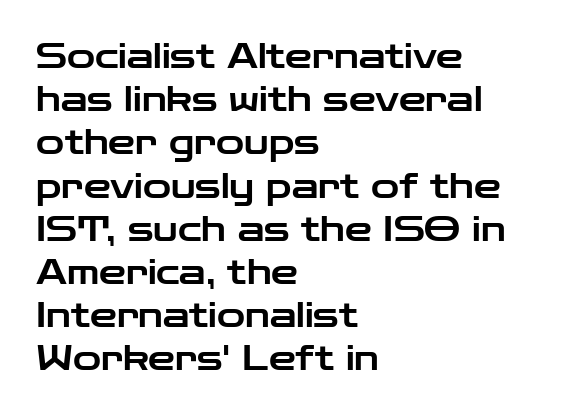
{"serif": "no", "italic": "no", "width": "wide", "stroke_contrast": "low", "x_height": "medium", "monospaced": "no", "underline": "no", "align": "left", "line_spacing": "normal", "line_spacing_ratio": 1.27, "letter_spacing": "normal", "letter_spacing_em": 0.0, "glyph_px": 34}
